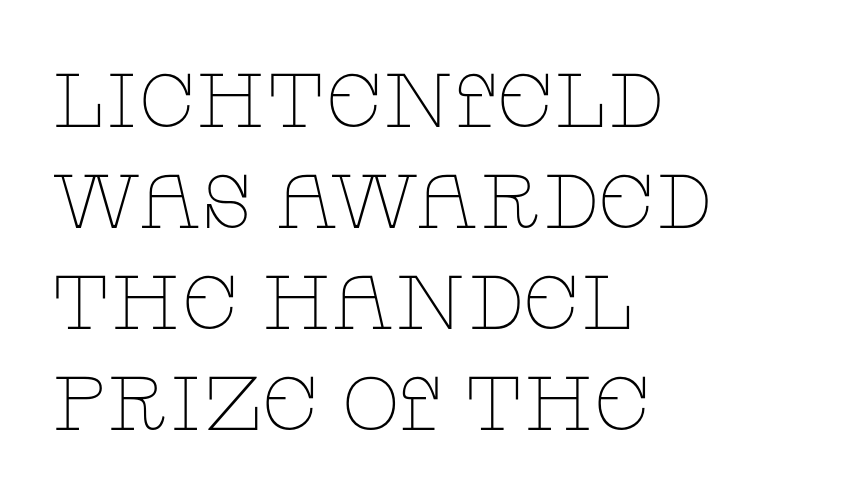
Underline: absent. Summary of vertical rhythm: regular, with standard interline spacing. One-word summary of the alignment: left. This is roman type, the default non-slanted kind. This is serif lettering, the kind often seen in printed books.
